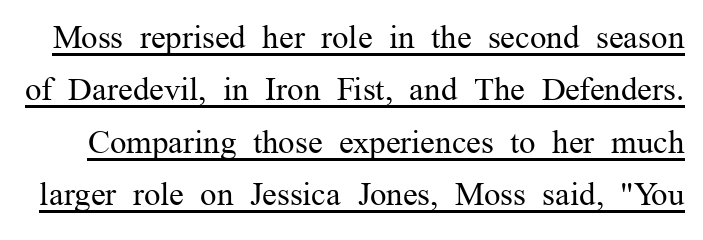
The image shows 33 px regular-weight serif type, upright; set normal line spacing (1.59x), normal letter spacing, underlined; medium stroke contrast and a medium x-height.
